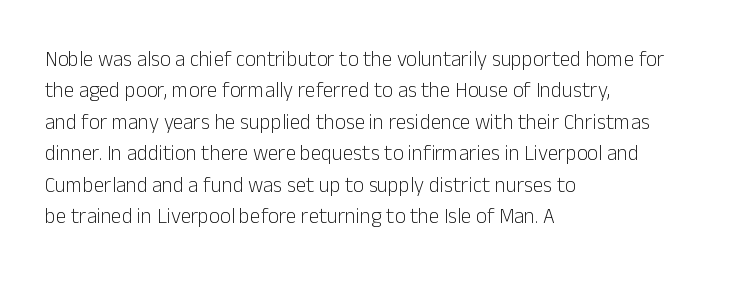
Each row of text sits above clean, open space. Italic? Not at all — the glyphs are vertical. Typeset ragged right — the left edge is the straight one. Each word holds together tightly as a unit, with standard inter-letter gaps. Interline gaps are of average width in this sample.
